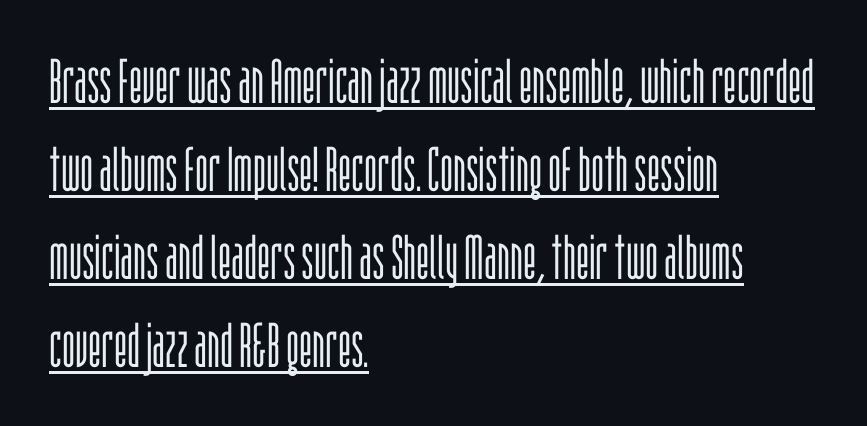
Q: Is the text bold? A: No.
Q: Is the text italic (slanted)? A: No, it is upright.
Q: Is the typeface a serif or a sans-serif typeface? A: Sans-serif.
Q: Is the text underlined? A: Yes.
Q: How is the paragraph aligned? A: Left-aligned.
Q: Is the spacing between letters normal or unusually wide? A: Normal.
Q: Is the spacing between lines tight, normal or loose? A: Normal.
Q: Width (condensed, normal, or wide)? A: Condensed.
Q: Stroke contrast? A: Low.
Q: x-height? A: Large.
Q: Monospaced? A: No.
